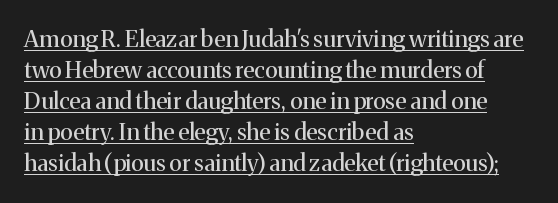
{"italic": "no", "bold": "no", "underline": "yes", "align": "left", "line_spacing": "normal", "line_spacing_ratio": 1.35, "letter_spacing": "normal", "letter_spacing_em": 0.0, "glyph_px": 23}
